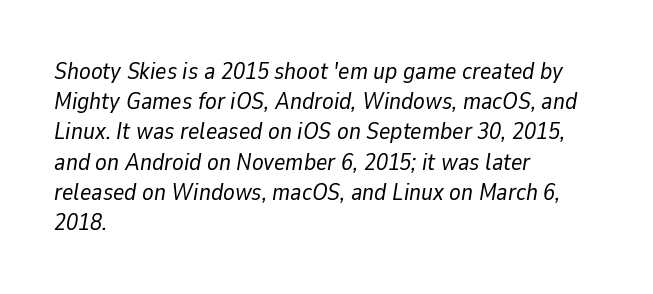
Q: Is the text bold? A: No.
Q: Is the text italic (slanted)? A: Yes, it leans right by about 9 degrees.
Q: Is the text underlined? A: No.
Q: How is the paragraph aligned? A: Left-aligned.
Q: Is the spacing between letters normal or unusually wide? A: Normal.
Q: Is the spacing between lines tight, normal or loose? A: Normal.
